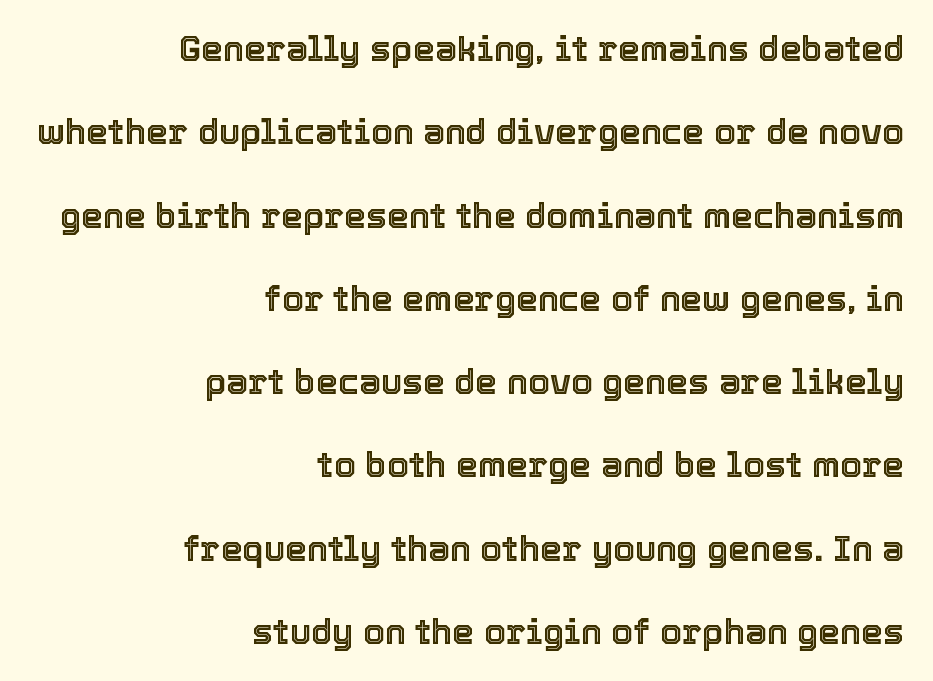
Q: Is the text italic (slanted)? A: No, it is upright.
Q: Is the text underlined? A: No.
Q: How is the paragraph aligned? A: Right-aligned.
Q: Is the spacing between letters normal or unusually wide? A: Normal.
Q: Is the spacing between lines tight, normal or loose? A: Loose.
Q: Width (condensed, normal, or wide)? A: Normal.
Q: x-height? A: Medium.
Q: Monospaced? A: No.
